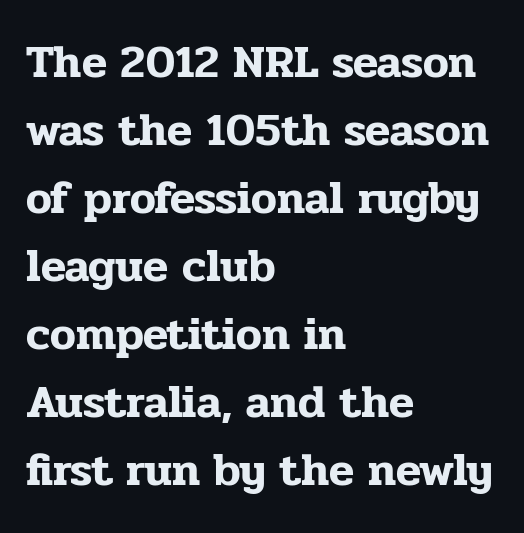
{"serif": "yes", "italic": "no", "width": "normal", "stroke_contrast": "low", "x_height": "medium", "monospaced": "no", "underline": "no", "align": "left", "line_spacing": "normal", "line_spacing_ratio": 1.48, "letter_spacing": "normal", "letter_spacing_em": 0.0, "glyph_px": 46}
